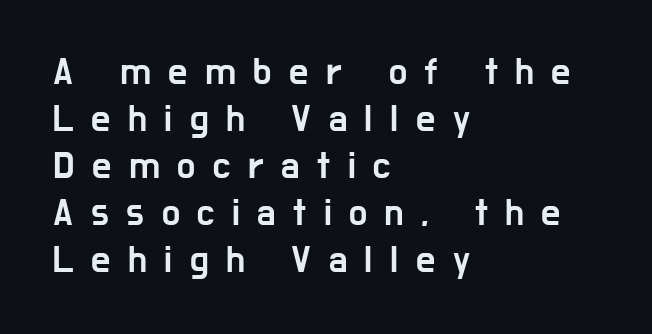
{"serif": "no", "italic": "no", "width": "condensed", "stroke_contrast": "low", "x_height": "medium", "monospaced": "no", "underline": "no", "align": "left", "line_spacing_ratio": 1.24, "letter_spacing": "wide", "letter_spacing_em": 0.46, "glyph_px": 38}
